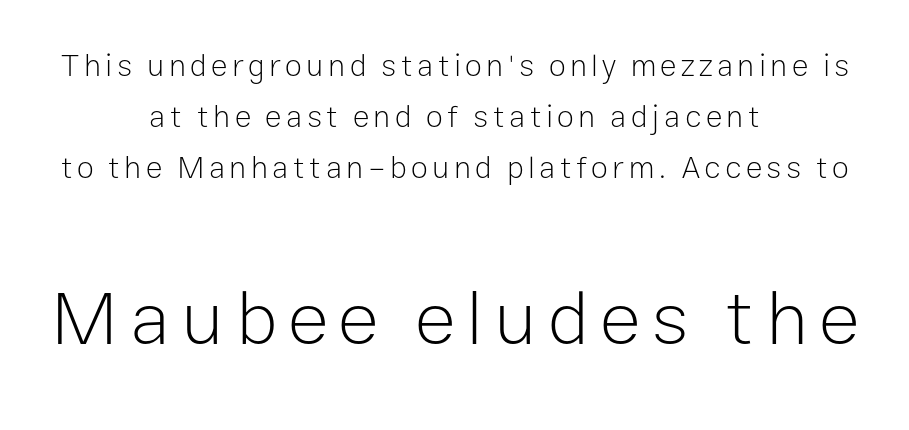
Q: Is the text bold? A: No.
Q: Is the text italic (slanted)? A: No, it is upright.
Q: Is the typeface a serif or a sans-serif typeface? A: Sans-serif.
Q: Is the text underlined? A: No.
Q: How is the paragraph aligned? A: Centered.
Q: Is the spacing between lines tight, normal or loose? A: Normal.
Q: Which block of text is set in a larger size, the first (top) or the second (bottom)? A: The second (bottom) one.
Q: Width (condensed, normal, or wide)? A: Normal.
Q: Stroke contrast? A: Low.
Q: x-height? A: Medium.
Q: Monospaced? A: No.
